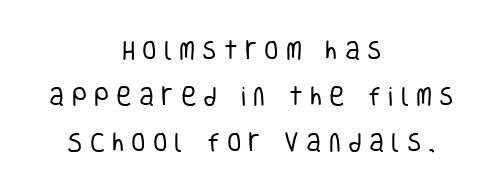
Q: Is the text bold? A: No.
Q: Is the text italic (slanted)? A: No, it is upright.
Q: Is the text underlined? A: No.
Q: How is the paragraph aligned? A: Centered.
Q: Is the spacing between letters normal or unusually wide? A: Unusually wide.
Q: Is the spacing between lines tight, normal or loose? A: Loose.
